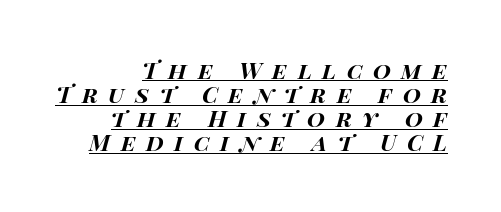
The image shows 23 px bold type, italic (leaning right); set right-aligned, tight line spacing (1.05x), unusually wide letter spacing (+0.46 em), underlined.
